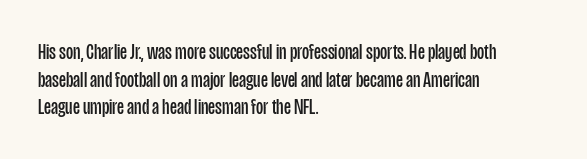
Q: Is the text bold? A: No.
Q: Is the text italic (slanted)? A: No, it is upright.
Q: Is the text underlined? A: No.
Q: How is the paragraph aligned? A: Left-aligned.
Q: Is the spacing between letters normal or unusually wide? A: Normal.
Q: Is the spacing between lines tight, normal or loose? A: Normal.
